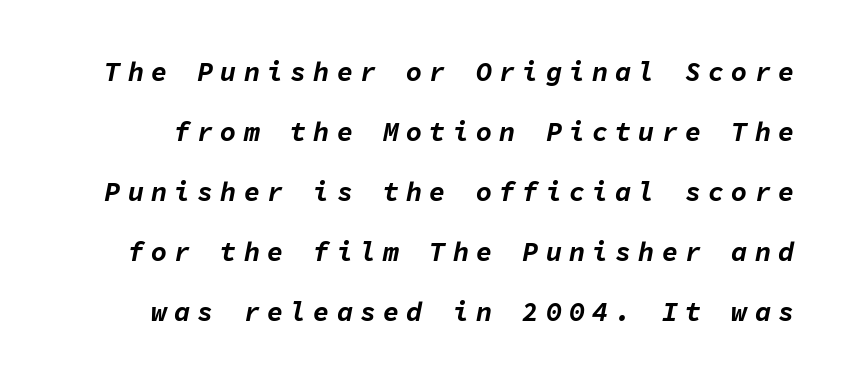
The image shows 27 px bold type, italic (leaning right); set loose line spacing (2.22x), unusually wide letter spacing (+0.26 em), not underlined.
